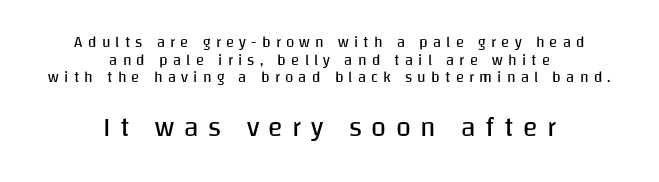
The image shows 27 px text type, upright; set centered, line spacing 1.17x, unusually wide letter spacing (+0.35 em), not underlined; the second (bottom) block is 1.8x larger.
